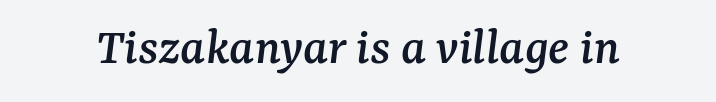
Q: Is the text italic (slanted)? A: Yes, it leans right by about 7 degrees.
Q: Is the typeface a serif or a sans-serif typeface? A: Serif.
Q: Is the text underlined? A: No.
Q: Is the spacing between letters normal or unusually wide? A: Normal.
Q: Width (condensed, normal, or wide)? A: Normal.
Q: Stroke contrast? A: Medium.
Q: x-height? A: Medium.
Q: Monospaced? A: No.
